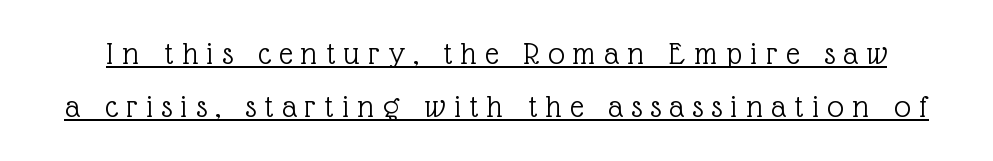
Q: Is the text bold? A: No.
Q: Is the text italic (slanted)? A: No, it is upright.
Q: Is the typeface a serif or a sans-serif typeface? A: Serif.
Q: Is the text underlined? A: Yes.
Q: Is the spacing between letters normal or unusually wide? A: Unusually wide.
Q: Is the spacing between lines tight, normal or loose? A: Normal.
Q: Width (condensed, normal, or wide)? A: Normal.
Q: x-height? A: Medium.
Q: Monospaced? A: No.
